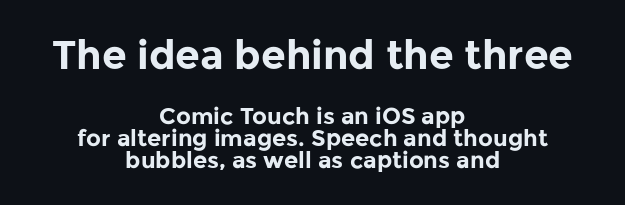
A typesetter would call this proportional, since set widths differ per character. Rule under the text: the space is simply empty. Successive baselines arrive quickly, one right under another. Vertical strokes here are truly vertical.
